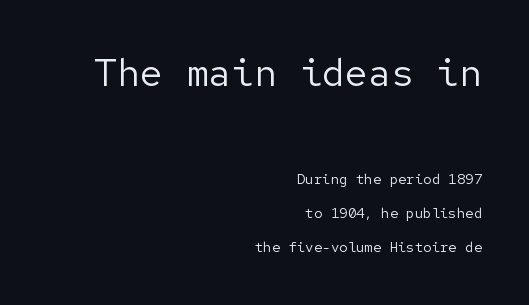
Q: Is the text bold? A: No.
Q: Is the text italic (slanted)? A: No, it is upright.
Q: Is the typeface a serif or a sans-serif typeface? A: Sans-serif.
Q: Is the text underlined? A: No.
Q: How is the paragraph aligned? A: Right-aligned.
Q: Is the spacing between letters normal or unusually wide? A: Normal.
Q: Is the spacing between lines tight, normal or loose? A: Loose.
Q: Which block of text is set in a larger size, the first (top) or the second (bottom)? A: The first (top) one.
Q: Width (condensed, normal, or wide)? A: Normal.
Q: Stroke contrast? A: Low.
Q: x-height? A: Medium.
